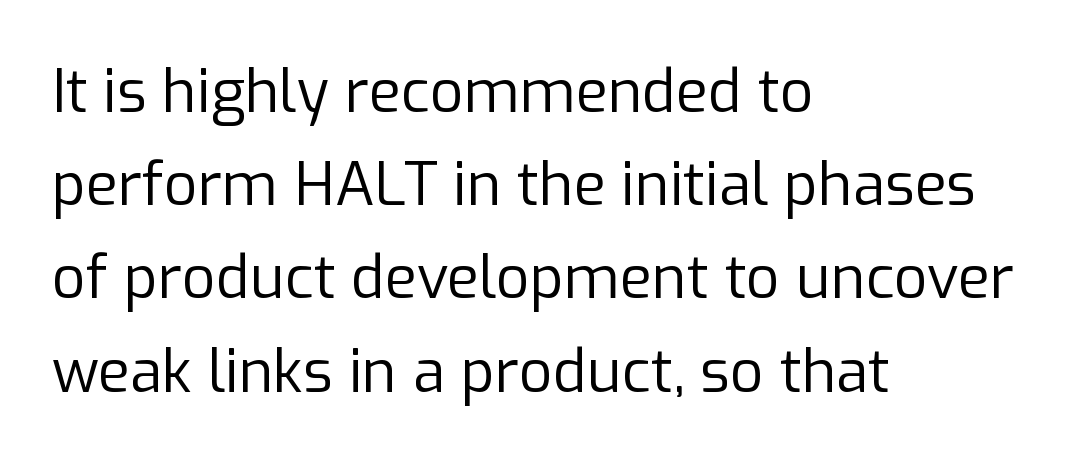
The image shows 59 px regular-weight sans-serif type, upright; set left-aligned, normal line spacing (1.58x), normal letter spacing, not underlined; low stroke contrast and a medium x-height.
